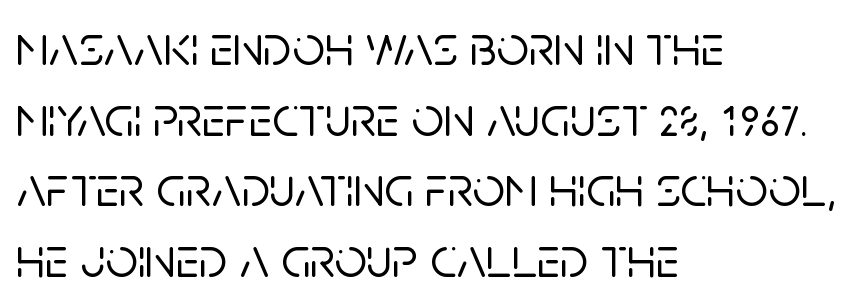
Q: Is the text italic (slanted)? A: No, it is upright.
Q: Is the typeface a serif or a sans-serif typeface? A: Sans-serif.
Q: Is the text underlined? A: No.
Q: How is the paragraph aligned? A: Left-aligned.
Q: Is the spacing between letters normal or unusually wide? A: Normal.
Q: Width (condensed, normal, or wide)? A: Normal.
Q: Stroke contrast? A: Low.
Q: x-height? A: Large.
Q: Monospaced? A: No.
